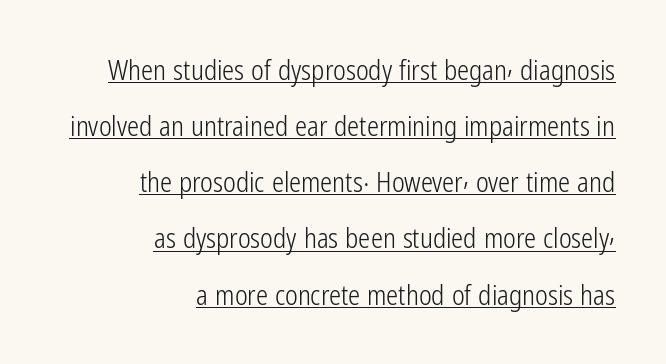
Q: Is the text bold? A: No.
Q: Is the text italic (slanted)? A: No, it is upright.
Q: Is the text underlined? A: Yes.
Q: How is the paragraph aligned? A: Right-aligned.
Q: Is the spacing between letters normal or unusually wide? A: Normal.
Q: Is the spacing between lines tight, normal or loose? A: Loose.
